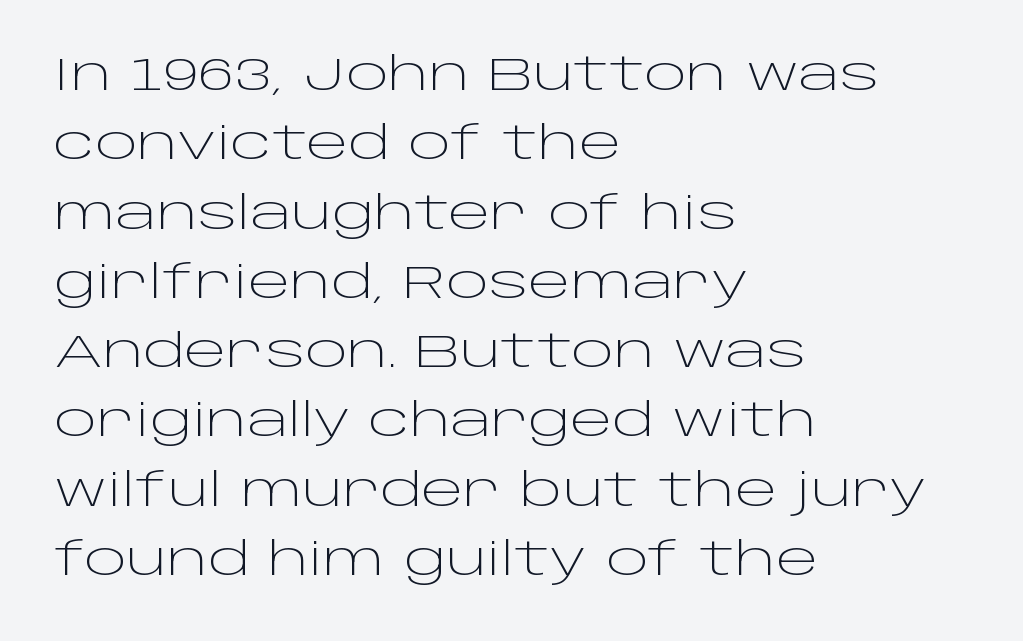
{"serif": "no", "italic": "no", "bold": "no", "weight": "light", "width": "wide", "stroke_contrast": "low", "x_height": "large", "monospaced": "no", "underline": "no", "align": "left", "line_spacing": "normal", "line_spacing_ratio": 1.54, "letter_spacing": "normal", "letter_spacing_em": 0.0, "glyph_px": 45}
